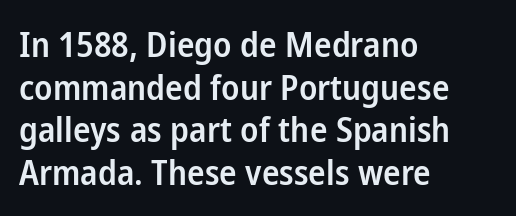
Q: Is the text bold? A: Semi-bold.
Q: Is the text italic (slanted)? A: No, it is upright.
Q: Is the typeface a serif or a sans-serif typeface? A: Sans-serif.
Q: Is the text underlined? A: No.
Q: How is the paragraph aligned? A: Left-aligned.
Q: Is the spacing between letters normal or unusually wide? A: Normal.
Q: Width (condensed, normal, or wide)? A: Condensed.
Q: Stroke contrast? A: Low.
Q: x-height? A: Medium.
Q: Monospaced? A: No.
